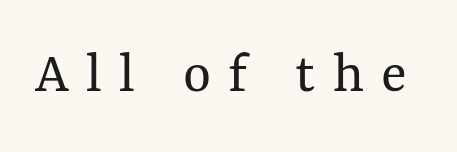
Italic: no, the glyphs are upright roman. Stroke mass is kept to a normal reading level or below. Proportional: the letters do not fall into vertical columns. Unmarked baselines from the first word to the last.
